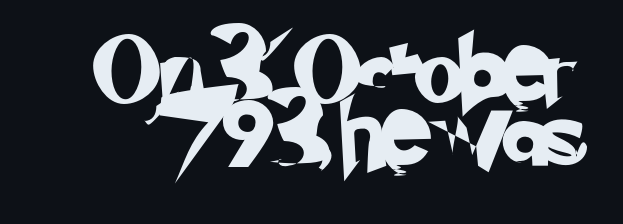
Q: Is the typeface a serif or a sans-serif typeface? A: Sans-serif.
Q: Is the text underlined? A: No.
Q: Is the spacing between letters normal or unusually wide? A: Normal.
Q: Is the spacing between lines tight, normal or loose? A: Tight.
Q: Width (condensed, normal, or wide)? A: Normal.
Q: Stroke contrast? A: Low.
Q: x-height? A: Small.
Q: Monospaced? A: No.
